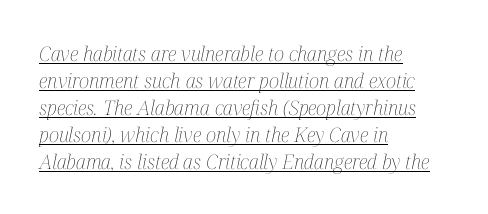
{"italic": "yes", "lean": "right", "slant_degrees": 12, "bold": "no", "underline": "yes", "align": "left", "line_spacing": "normal", "line_spacing_ratio": 1.35, "letter_spacing": "normal", "letter_spacing_em": 0.0, "glyph_px": 20}
